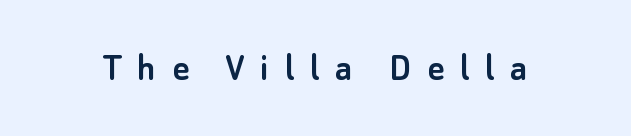
The image shows 41 px sans-serif type, upright; set unusually wide letter spacing (+0.38 em), not underlined; low stroke contrast and a small x-height.
